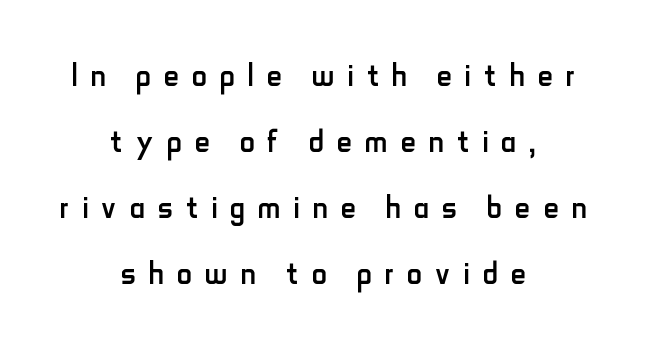
The image shows 42 px regular-weight, condensed sans-serif type, upright; set centered, normal line spacing (1.57x), unusually wide letter spacing (+0.31 em), not underlined; low stroke contrast and a small x-height.
